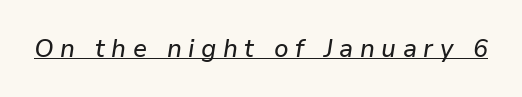
Q: Is the text italic (slanted)? A: Yes, it leans right by about 9 degrees.
Q: Is the text underlined? A: Yes.
Q: Is the spacing between letters normal or unusually wide? A: Unusually wide.
